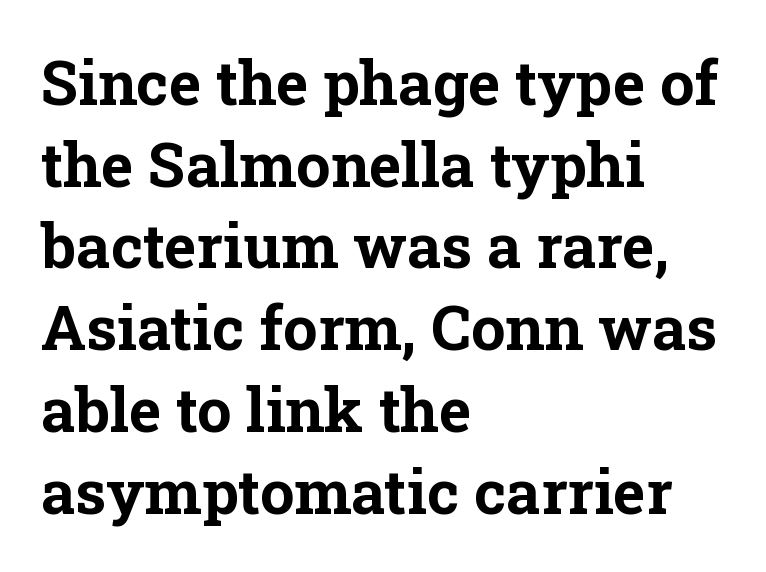
{"serif": "yes", "italic": "no", "bold": "yes", "weight": "bold", "width": "normal", "stroke_contrast": "low", "x_height": "medium", "monospaced": "no", "underline": "no", "align": "left", "line_spacing": "normal", "line_spacing_ratio": 1.34, "letter_spacing": "normal", "letter_spacing_em": 0.0, "glyph_px": 61}
